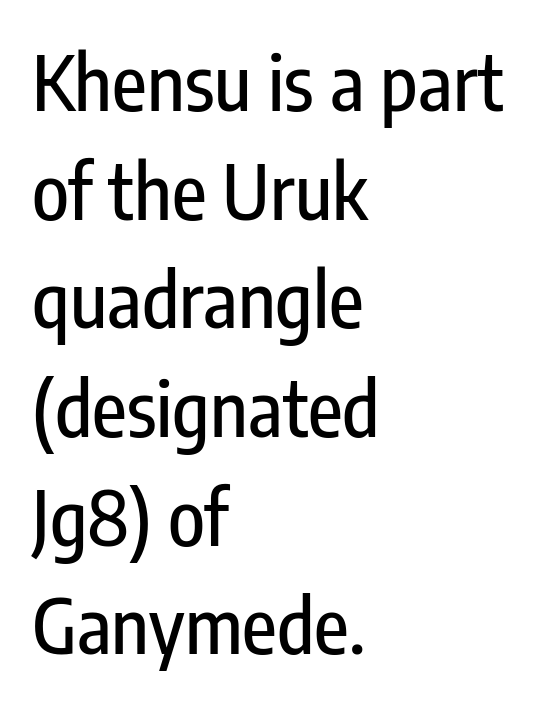
{"serif": "no", "italic": "no", "width": "condensed", "stroke_contrast": "low", "x_height": "medium", "monospaced": "no", "underline": "no", "align": "left", "line_spacing": "normal", "line_spacing_ratio": 1.43, "letter_spacing": "normal", "letter_spacing_em": 0.0, "glyph_px": 76}
